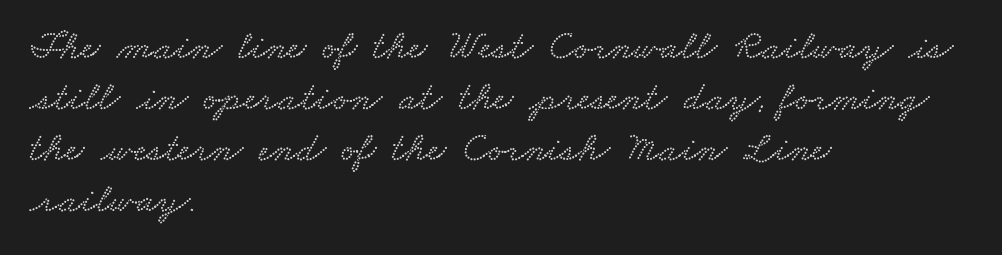
Underline: absent. The text block is weighted toward the left margin, trailing off unevenly rightward. The passage shown has conventional tracking throughout. The passage shown is typed in a proportional face where columns would drift.
